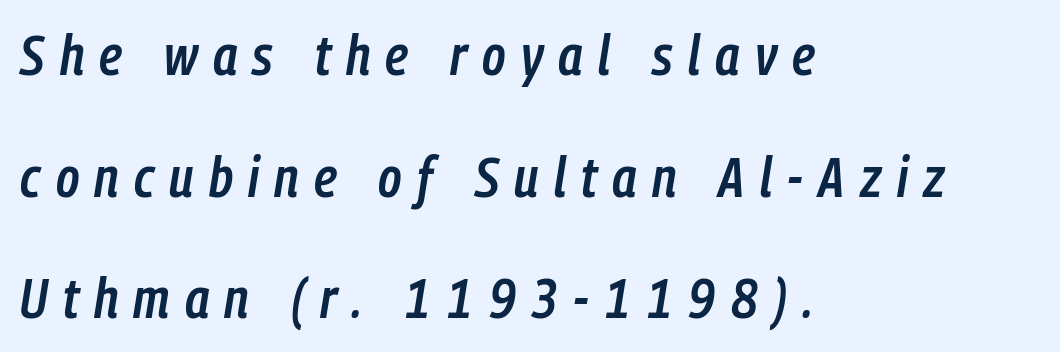
{"italic": "yes", "lean": "right", "slant_degrees": 9, "bold": "semi", "weight": "semibold", "width": "condensed", "stroke_contrast": "low", "x_height": "medium", "monospaced": "no", "underline": "no", "align": "left", "line_spacing": "loose", "line_spacing_ratio": 2.17, "letter_spacing": "wide", "letter_spacing_em": 0.27, "glyph_px": 56}
